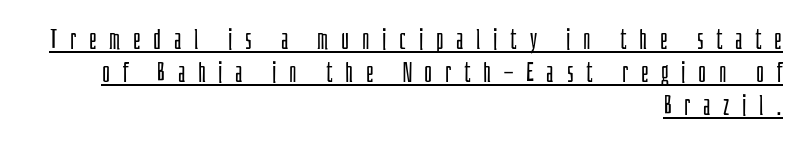
{"italic": "no", "bold": "no", "underline": "yes", "align": "right", "line_spacing_ratio": 1.23, "letter_spacing": "wide", "letter_spacing_em": 0.47, "glyph_px": 27}
